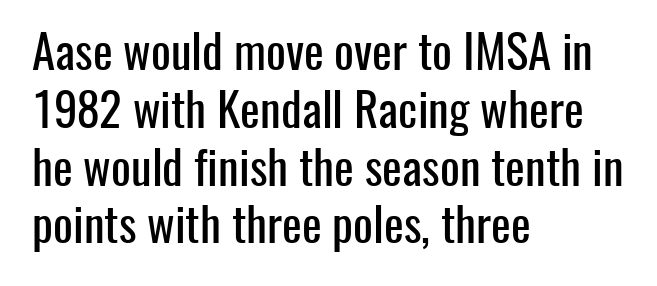
The horizontal fit of the characters is conventional and even. The font's upright variant was chosen for this text. The typeface chosen for these lines omits serifs. Each line starts at the same left margin while the right side varies. The string is rendered with underlining switched off. Is this a fixed-width face? No — the glyphs have proportional, varying widths.
